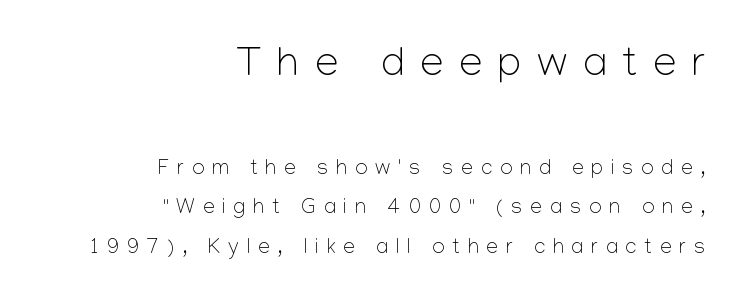
Q: Is the text bold? A: No.
Q: Is the text italic (slanted)? A: No, it is upright.
Q: Is the typeface a serif or a sans-serif typeface? A: Sans-serif.
Q: Is the text underlined? A: No.
Q: How is the paragraph aligned? A: Right-aligned.
Q: Is the spacing between letters normal or unusually wide? A: Unusually wide.
Q: Which block of text is set in a larger size, the first (top) or the second (bottom)? A: The first (top) one.
Q: Width (condensed, normal, or wide)? A: Normal.
Q: Stroke contrast? A: Low.
Q: x-height? A: Medium.
Q: Monospaced? A: No.
